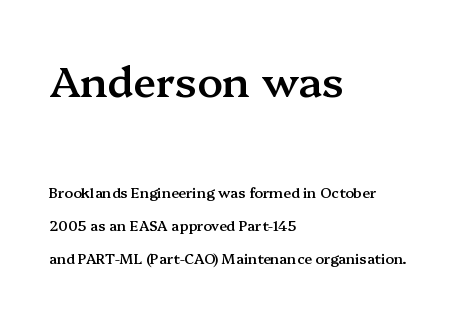
Q: Is the text bold? A: Semi-bold.
Q: Is the text italic (slanted)? A: No, it is upright.
Q: Is the typeface a serif or a sans-serif typeface? A: Serif.
Q: Is the text underlined? A: No.
Q: How is the paragraph aligned? A: Left-aligned.
Q: Is the spacing between letters normal or unusually wide? A: Normal.
Q: Is the spacing between lines tight, normal or loose? A: Loose.
Q: Which block of text is set in a larger size, the first (top) or the second (bottom)? A: The first (top) one.
Q: Width (condensed, normal, or wide)? A: Normal.
Q: Stroke contrast? A: Medium.
Q: x-height? A: Medium.
Q: Monospaced? A: No.
